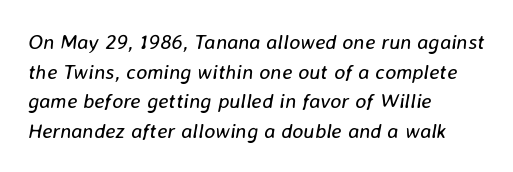
The rows are spaced the way most documents space them. No chunkiness to these letters — they're not bold. All the whitespace from short lines collects on the right. The words here are not underlined. Nobody touched the tracking dial on this one. Would a proofreader flag this as italicized? Yes.
